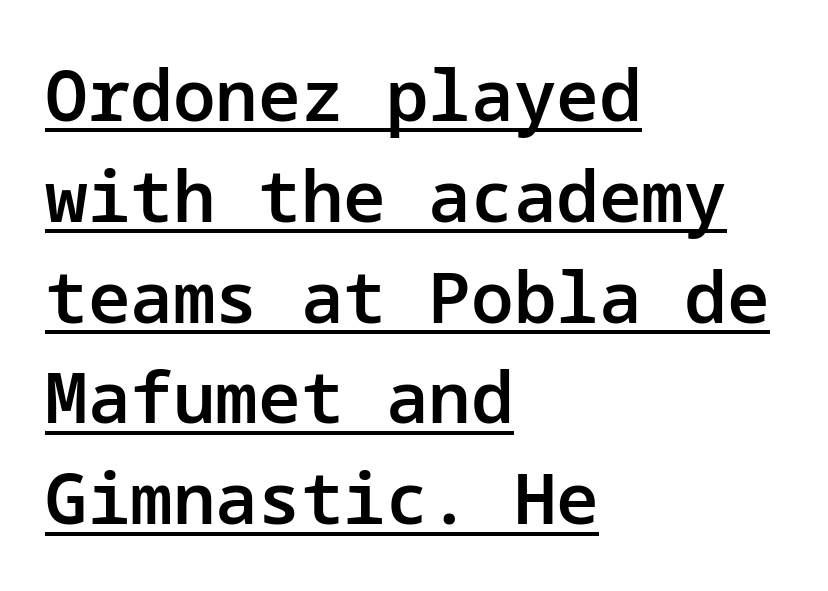
A roman cut, with each character standing at attention. Grotesque or geometric, the face here clearly has no serifs. The letterforms sit shoulder to shoulder at normal distance. Caption: lettering with a line underneath. Does the leading feel generous? No, just average.
